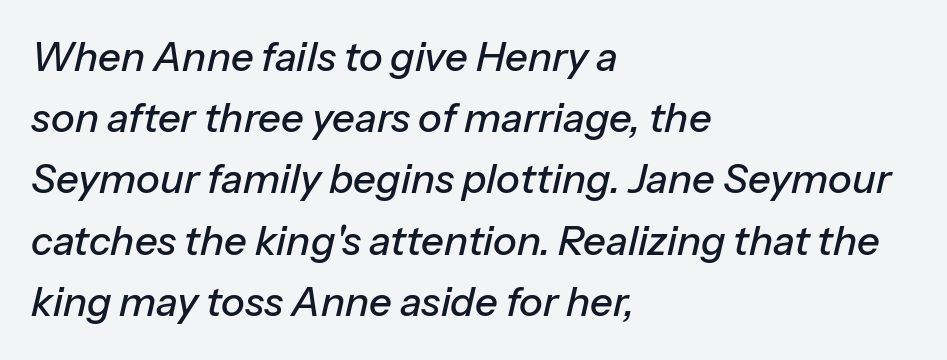
The image shows 40 px text type, italic (leaning right); set left-aligned, normal line spacing (1.53x), normal letter spacing, not underlined; low stroke contrast and a medium x-height.
